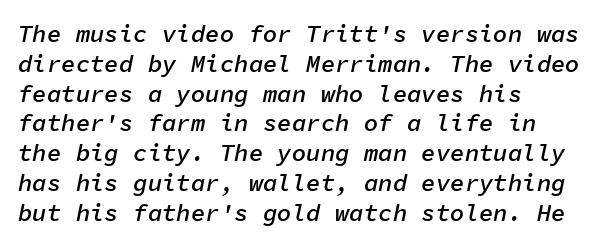
{"italic": "yes", "lean": "right", "slant_degrees": 11, "bold": "semi", "underline": "no", "align": "left", "line_spacing_ratio": 1.24, "letter_spacing": "normal", "letter_spacing_em": 0.0, "glyph_px": 24}
